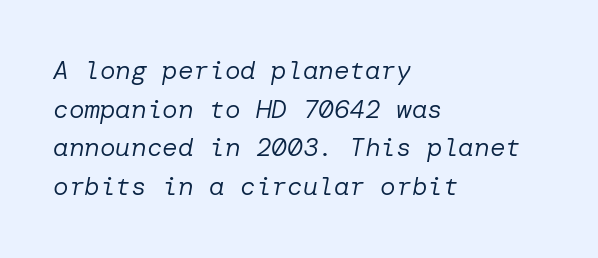
The image shows 26 px text type, italic (leaning right); set left-aligned, normal line spacing (1.49x), normal letter spacing, not underlined.
